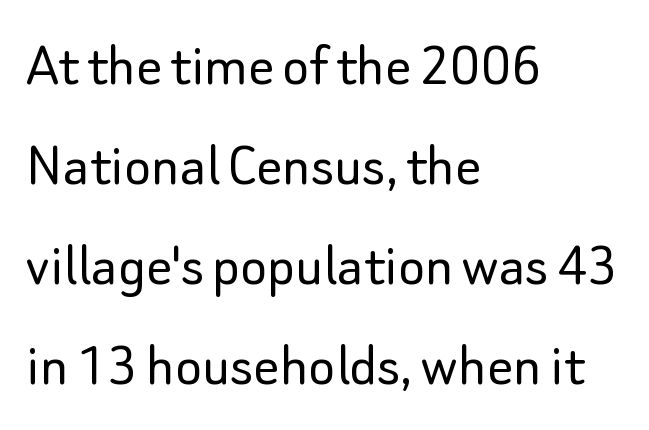
The image shows 64 px light sans-serif type, upright; set left-aligned, normal line spacing (1.56x), normal letter spacing, not underlined; low stroke contrast and a small x-height.
